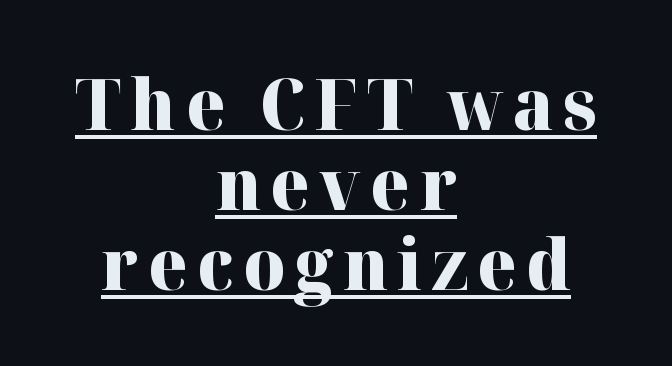
Emphasis by weight is at full strength: bold. Notice how descenders almost collide with the ascenders below — that's tight leading. Vertical strokes here are truly vertical. Does the copy run flush right? No — it is centered line by line. In terms of letterform style, serifs are clearly present.
